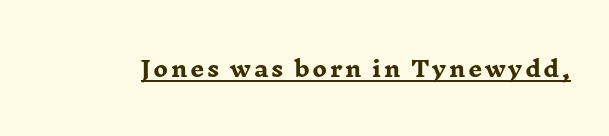
The image shows 22 px bold type, upright; set underlined.
